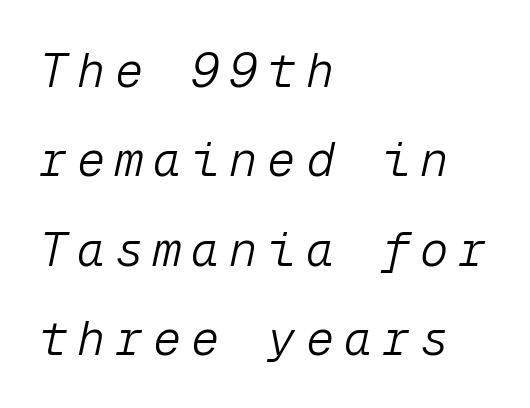
The tracking jumps out immediately: characters are airy and widely separated. Rendered with sloped, italic letterforms. Line spacing here is loose. Looks like terminal output: every glyph gets an equal slot.
